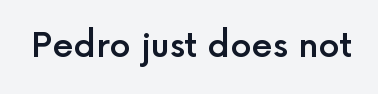
{"serif": "no", "italic": "no", "bold": "semi", "weight": "semibold", "width": "normal", "x_height": "medium", "monospaced": "no", "underline": "no", "letter_spacing": "normal", "letter_spacing_em": 0.0, "glyph_px": 34}
